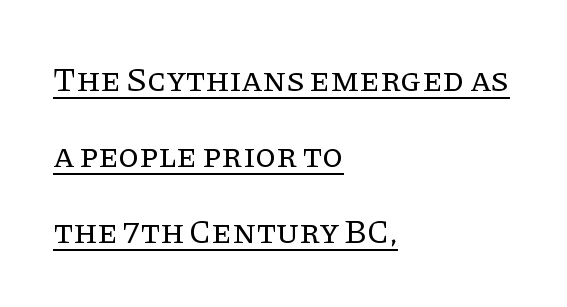
Q: Is the text bold? A: No.
Q: Is the text italic (slanted)? A: No, it is upright.
Q: Is the typeface a serif or a sans-serif typeface? A: Serif.
Q: Is the text underlined? A: Yes.
Q: How is the paragraph aligned? A: Left-aligned.
Q: Is the spacing between letters normal or unusually wide? A: Normal.
Q: Is the spacing between lines tight, normal or loose? A: Loose.
Q: Width (condensed, normal, or wide)? A: Normal.
Q: Stroke contrast? A: Low.
Q: x-height? A: Large.
Q: Monospaced? A: No.
